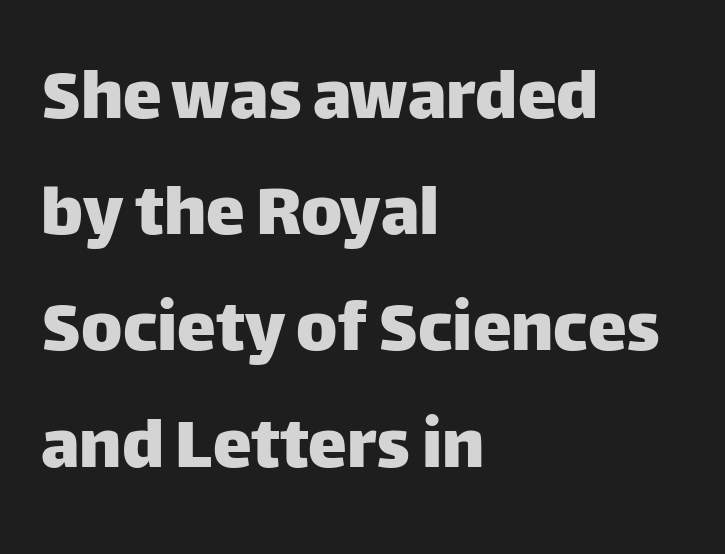
Regular leading. Typographically, this falls in the sans-serif category. Descenders are the only things crossing below the line. The rendering uses natural spacing where letterforms have individual widths. Does the lettering tilt? It doesn't — this is upright.
